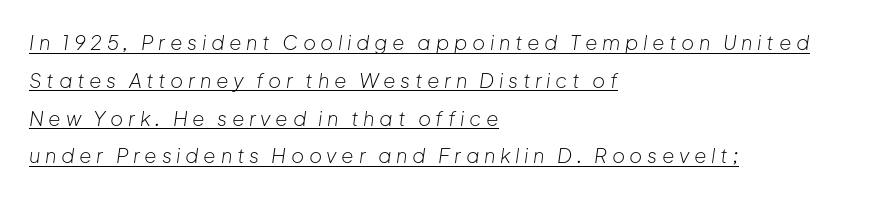
In CSS terms this would be text-align: left. The font's italic variant was chosen for this text. Check the space under the baseline: a stroke is drawn there. The typeface has the unassuming heft of standard copy or less. What stands out about the letter spacing? Its width — letters are far apart.
